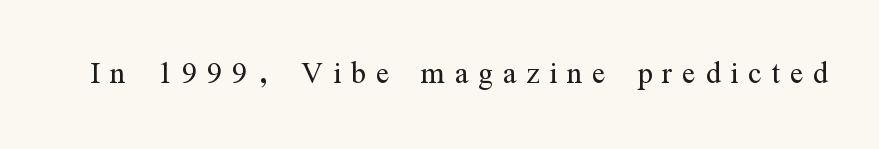
Q: Is the text bold? A: No.
Q: Is the text italic (slanted)? A: No, it is upright.
Q: Is the typeface a serif or a sans-serif typeface? A: Serif.
Q: Is the text underlined? A: No.
Q: Is the spacing between letters normal or unusually wide? A: Unusually wide.
Q: Width (condensed, normal, or wide)? A: Condensed.
Q: Stroke contrast? A: Medium.
Q: x-height? A: Medium.
Q: Monospaced? A: No.
